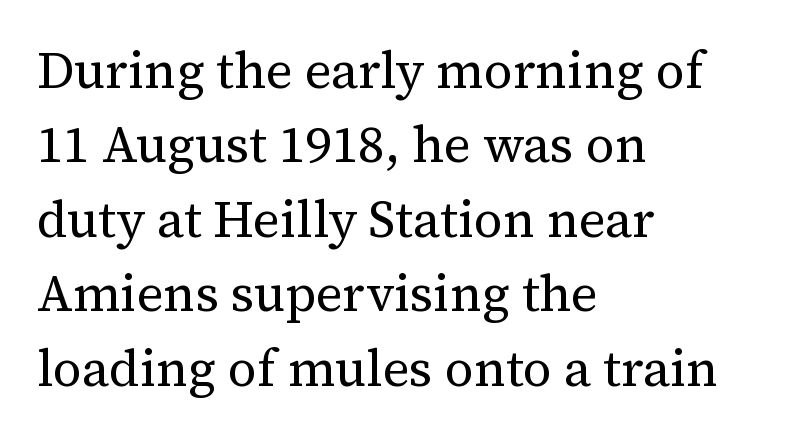
Q: Is the text bold? A: No.
Q: Is the text italic (slanted)? A: No, it is upright.
Q: Is the typeface a serif or a sans-serif typeface? A: Serif.
Q: Is the text underlined? A: No.
Q: How is the paragraph aligned? A: Left-aligned.
Q: Is the spacing between letters normal or unusually wide? A: Normal.
Q: Is the spacing between lines tight, normal or loose? A: Normal.
Q: Width (condensed, normal, or wide)? A: Normal.
Q: Stroke contrast? A: Medium.
Q: x-height? A: Medium.
Q: Monospaced? A: No.
